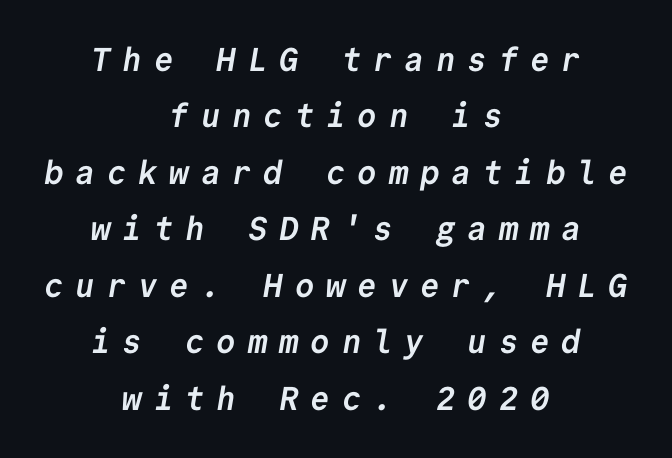
Does the copy run flush right? No — it is centered line by line. Between one letter and the next there's a generous, obvious gap. A clean baseline with only descenders dipping below it. Serifs: no, the terminals of the letterforms are clean. The face used here is monospaced, like something from a code editor. Is the type bold? Yes — the strokes are clearly thick and heavy.
